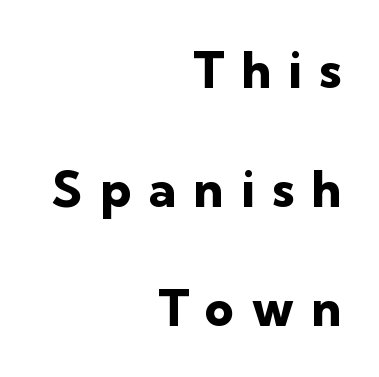
Typeset ragged left — the right edge is the straight one. The strip under each line holds only bare page. Note the varied advance widths — an 'i' is clearly narrower than an 'm'. The rendering uses a bold face; every stroke is thick and dark. Notice how the stems are strictly vertical — no italics here.
